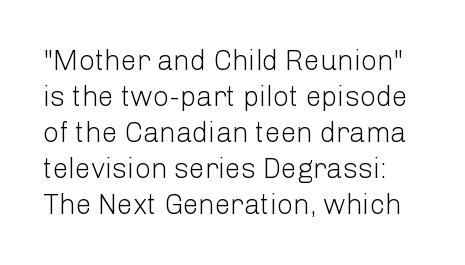
{"serif": "no", "italic": "no", "bold": "no", "weight": "light", "width": "normal", "stroke_contrast": "low", "x_height": "medium", "monospaced": "no", "underline": "no", "line_spacing": "normal", "line_spacing_ratio": 1.29, "letter_spacing": "normal", "letter_spacing_em": 0.0, "glyph_px": 28}
